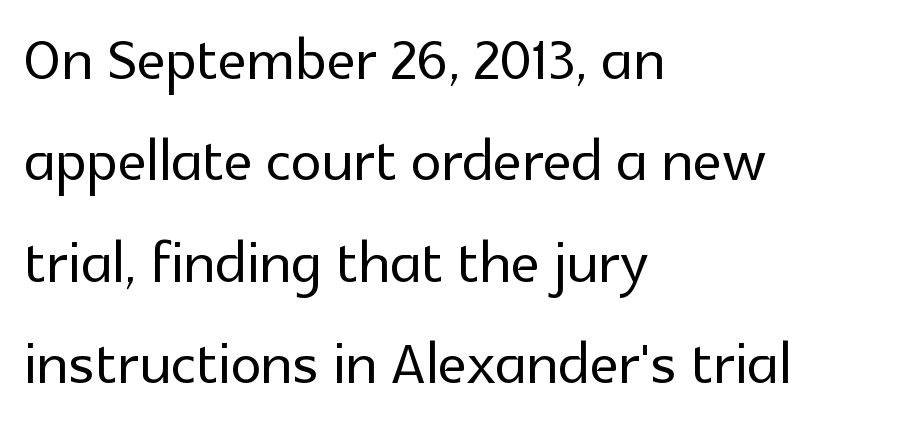
These lines were composed using upright roman letters. The tracking reads as untouched default to a designer's eye. Reading down the block, your eye returns to a fixed left position each line. Vertical spacing — default.
